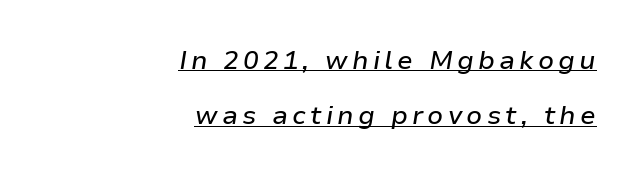
The rendering uses the underline text-decoration. The specimen reads as italic at a glance. Compared with a flush-left layout, this one pins lines to the opposite, right side. This block would shrink considerably if given ordinary leading; it's expanded now.
